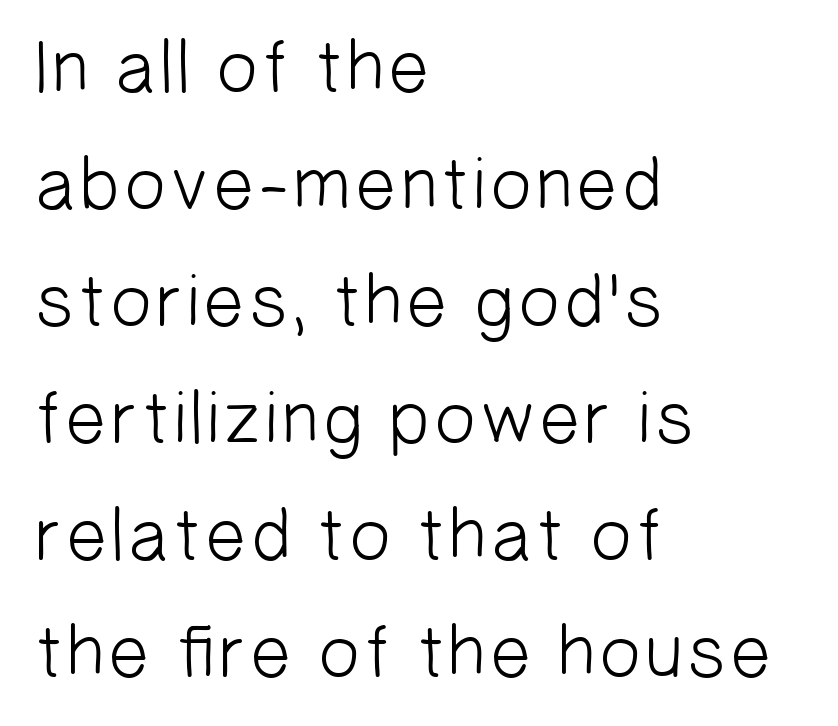
The image shows 75 px light sans-serif type; set left-aligned, normal line spacing (1.56x), normal letter spacing, not underlined; low stroke contrast and a medium x-height.
